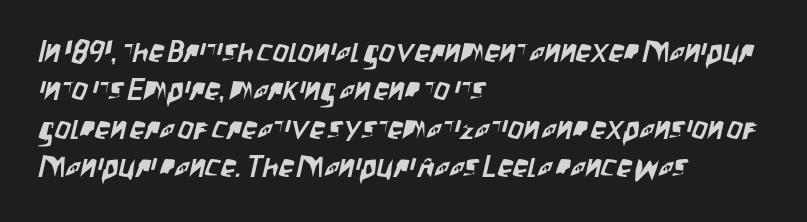
Characters follow at the spacing the type designer built in. Which margin do the lines hug? The left one — the right edge is uneven. Proportional: the letters do not fall into vertical columns. The letters carry no serifs — their stems end cleanly without finishing strokes. Check under the words: just untouched page.
